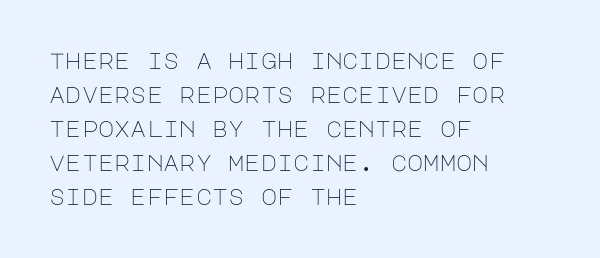
Q: Is the text bold? A: No.
Q: Is the text italic (slanted)? A: No, it is upright.
Q: Is the text underlined? A: No.
Q: How is the paragraph aligned? A: Left-aligned.
Q: Is the spacing between letters normal or unusually wide? A: Normal.
Q: Is the spacing between lines tight, normal or loose? A: Normal.
